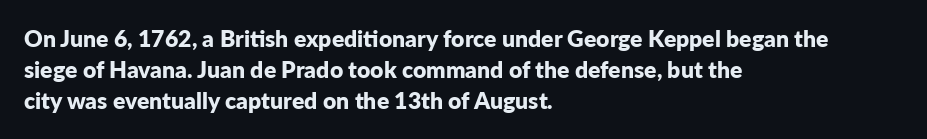
The image shows 23 px bold type, upright; set left-aligned, normal line spacing (1.35x), normal letter spacing, not underlined.
